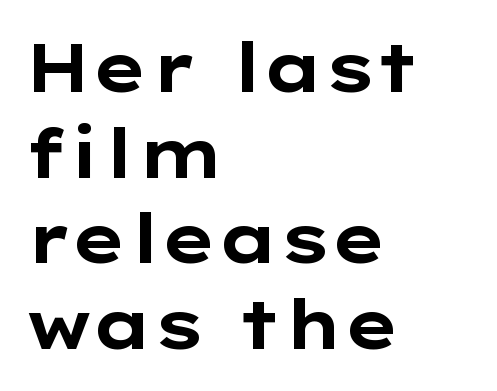
{"serif": "no", "italic": "no", "bold": "yes", "weight": "bold", "width": "wide", "stroke_contrast": "low", "x_height": "medium", "monospaced": "no", "underline": "no", "align": "left", "line_spacing": "normal", "line_spacing_ratio": 1.26, "letter_spacing": "normal", "letter_spacing_em": 0.0, "glyph_px": 68}
